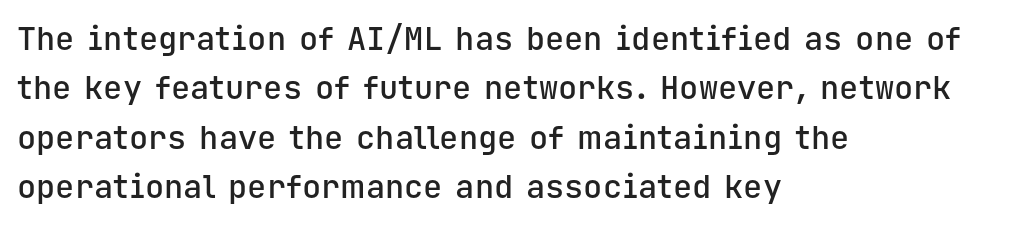
The image shows 32 px semibold sans-serif type, upright, monospaced; set left-aligned, normal line spacing (1.54x), normal letter spacing, not underlined; low stroke contrast and a medium x-height.
